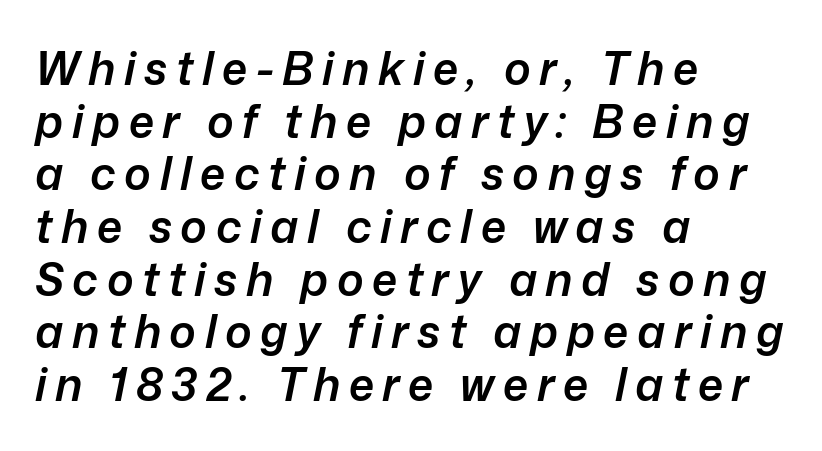
{"italic": "yes", "lean": "right", "slant_degrees": 12, "bold": "semi", "weight": "semibold", "width": "normal", "stroke_contrast": "low", "x_height": "medium", "monospaced": "no", "underline": "no", "align": "left", "line_spacing_ratio": 1.17, "glyph_px": 45}
